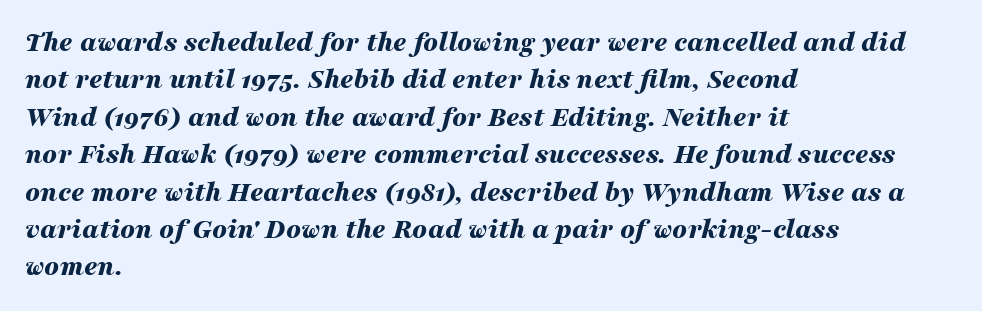
The image shows 29 px bold, wide type, italic (leaning right); set left-aligned, normal line spacing (1.29x), normal letter spacing, not underlined; medium stroke contrast and a medium x-height.
